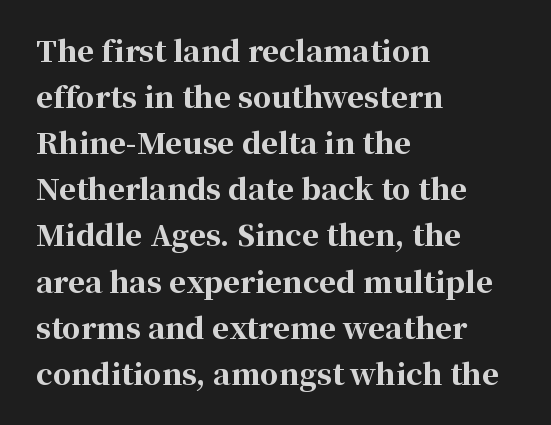
Q: Is the text bold? A: Yes.
Q: Is the text italic (slanted)? A: No, it is upright.
Q: Is the typeface a serif or a sans-serif typeface? A: Serif.
Q: Is the text underlined? A: No.
Q: How is the paragraph aligned? A: Left-aligned.
Q: Is the spacing between letters normal or unusually wide? A: Normal.
Q: Is the spacing between lines tight, normal or loose? A: Normal.
Q: Width (condensed, normal, or wide)? A: Normal.
Q: Stroke contrast? A: High.
Q: x-height? A: Medium.
Q: Monospaced? A: No.
